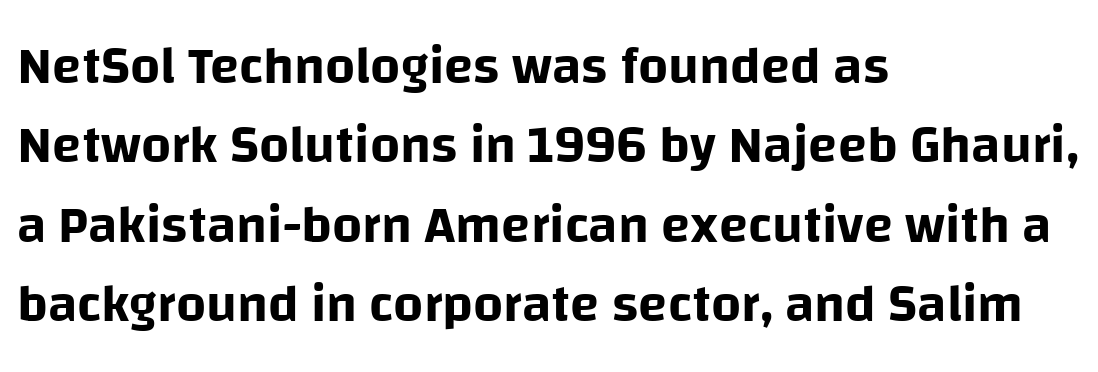
Q: Is the text italic (slanted)? A: No, it is upright.
Q: Is the typeface a serif or a sans-serif typeface? A: Sans-serif.
Q: Is the text underlined? A: No.
Q: How is the paragraph aligned? A: Left-aligned.
Q: Is the spacing between letters normal or unusually wide? A: Normal.
Q: Is the spacing between lines tight, normal or loose? A: Normal.
Q: Width (condensed, normal, or wide)? A: Normal.
Q: Stroke contrast? A: Low.
Q: x-height? A: Large.
Q: Monospaced? A: No.
